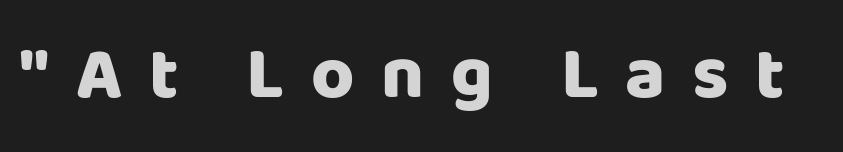
{"serif": "no", "italic": "no", "bold": "yes", "weight": "heavy", "width": "normal", "stroke_contrast": "low", "x_height": "large", "monospaced": "no", "underline": "no", "letter_spacing": "wide", "letter_spacing_em": 0.36, "glyph_px": 74}
